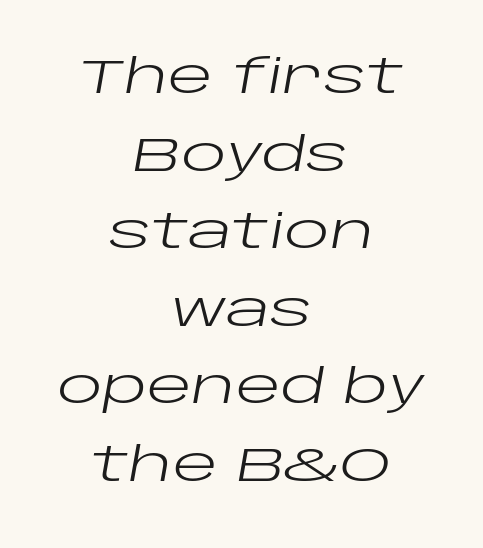
The letters sit at their default tracking, neither squeezed nor spread. This is oblique type, the kind used for emphasis or titles. Does the leading feel generous? No, just average. Each letter keeps its own natural width here, so spacing adapts to shape.
